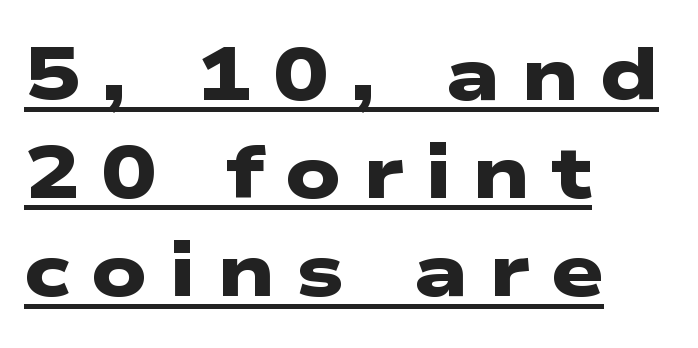
{"serif": "no", "bold": "yes", "weight": "heavy", "width": "wide", "stroke_contrast": "low", "x_height": "medium", "monospaced": "no", "underline": "yes", "align": "left", "line_spacing": "normal", "line_spacing_ratio": 1.31, "letter_spacing": "wide", "letter_spacing_em": 0.28, "glyph_px": 75}
